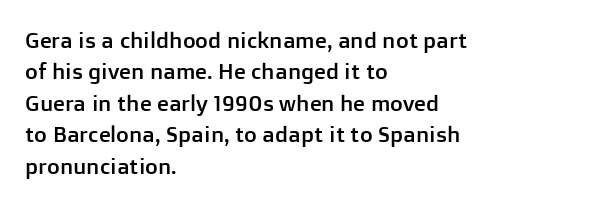
Q: Is the text italic (slanted)? A: No, it is upright.
Q: Is the text underlined? A: No.
Q: How is the paragraph aligned? A: Left-aligned.
Q: Is the spacing between letters normal or unusually wide? A: Normal.
Q: Is the spacing between lines tight, normal or loose? A: Normal.
